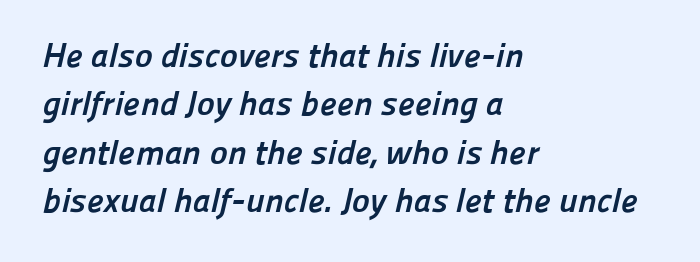
This sample has the flowing, uneven cadence of proportional lettering. Type style note: lacks serifs. Line starts are locked; line ends wander. The vertical gap from one line to the next is medium. How heavy is the stroke? Heavy — this is a bold. The face used here is rendered with its standard letterfit.
